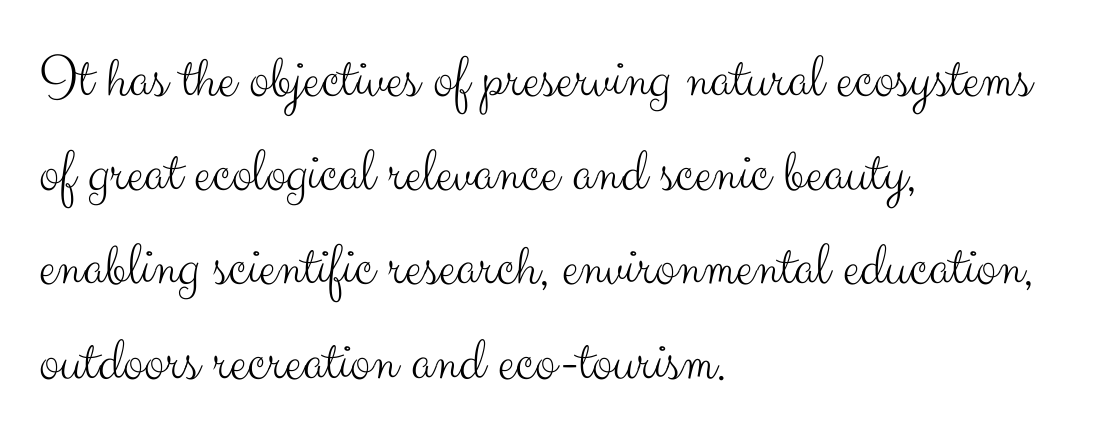
Q: Is the text bold? A: No.
Q: Is the text italic (slanted)? A: Yes.
Q: Is the typeface a serif or a sans-serif typeface? A: Sans-serif.
Q: Is the text underlined? A: No.
Q: How is the paragraph aligned? A: Left-aligned.
Q: Is the spacing between letters normal or unusually wide? A: Normal.
Q: Is the spacing between lines tight, normal or loose? A: Normal.
Q: Width (condensed, normal, or wide)? A: Normal.
Q: Stroke contrast? A: Medium.
Q: x-height? A: Small.
Q: Monospaced? A: No.
